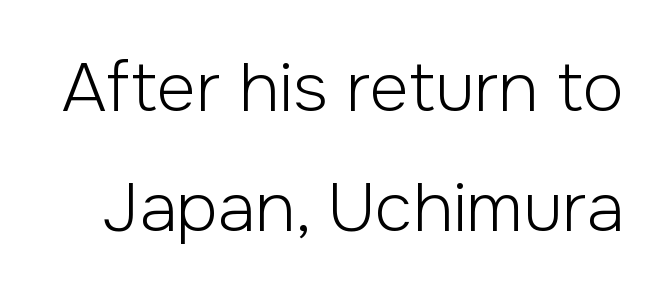
Compared with a typical body face, this is equally light or lighter still. Varying glyph widths throughout — classic text-font behaviour. Honestly, there is no underline to notice here at all. The letters carry no serifs — their stems end cleanly without finishing strokes. The face used here is rendered with its standard letterfit.
